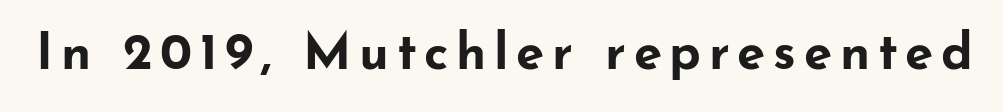
Q: Is the text bold? A: Yes.
Q: Is the text italic (slanted)? A: No, it is upright.
Q: Is the typeface a serif or a sans-serif typeface? A: Sans-serif.
Q: Is the text underlined? A: No.
Q: Width (condensed, normal, or wide)? A: Wide.
Q: Stroke contrast? A: Low.
Q: x-height? A: Small.
Q: Monospaced? A: No.
